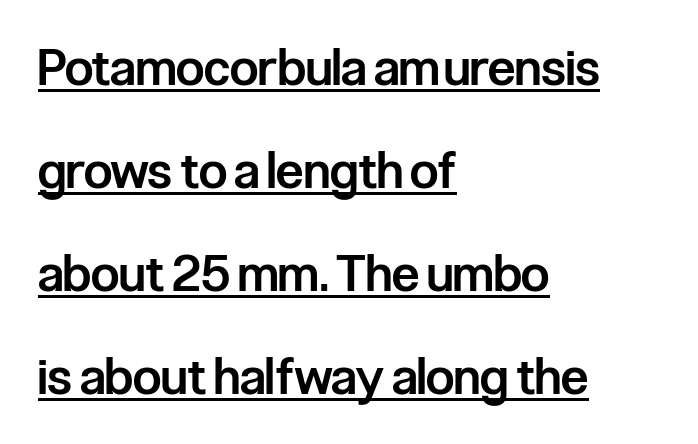
The image shows 50 px semibold, condensed sans-serif type, upright; set left-aligned, loose line spacing (2.06x), normal letter spacing, underlined; low stroke contrast and a medium x-height.
